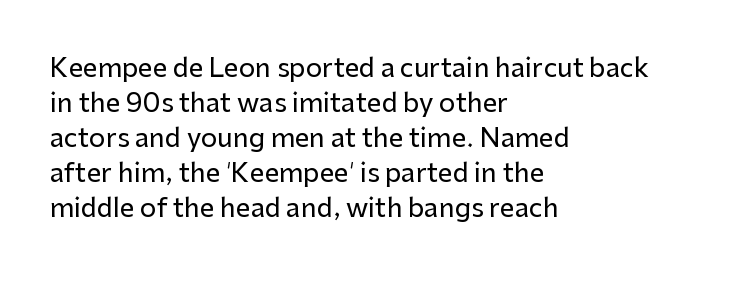
Q: Is the text italic (slanted)? A: No, it is upright.
Q: Is the text underlined? A: No.
Q: How is the paragraph aligned? A: Left-aligned.
Q: Is the spacing between letters normal or unusually wide? A: Normal.
Q: Is the spacing between lines tight, normal or loose? A: Normal.
